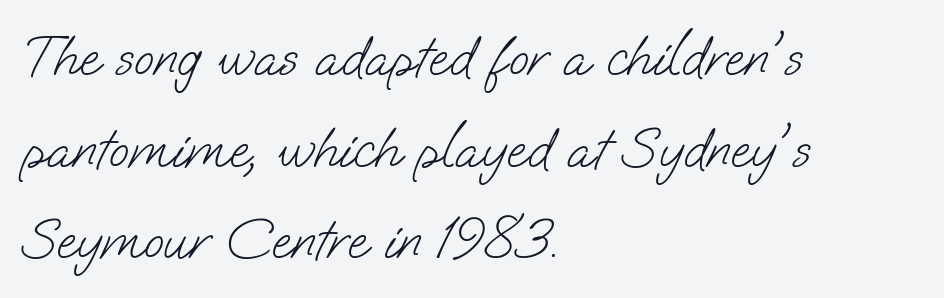
The image shows 58 px light sans-serif type; set left-aligned, normal line spacing (1.58x), normal letter spacing, not underlined; low stroke contrast and a small x-height.
